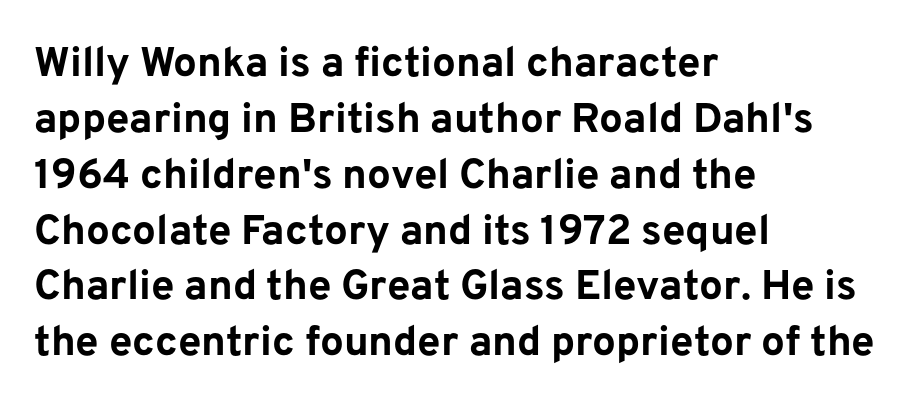
The gaps between neighbouring characters are ordinary and unremarkable. Short and long lines alike share a common starting point at left. Letterform terminals end flat and unadorned throughout the passage. Decoration check: the copy has no underline. Upright lettering throughout.
